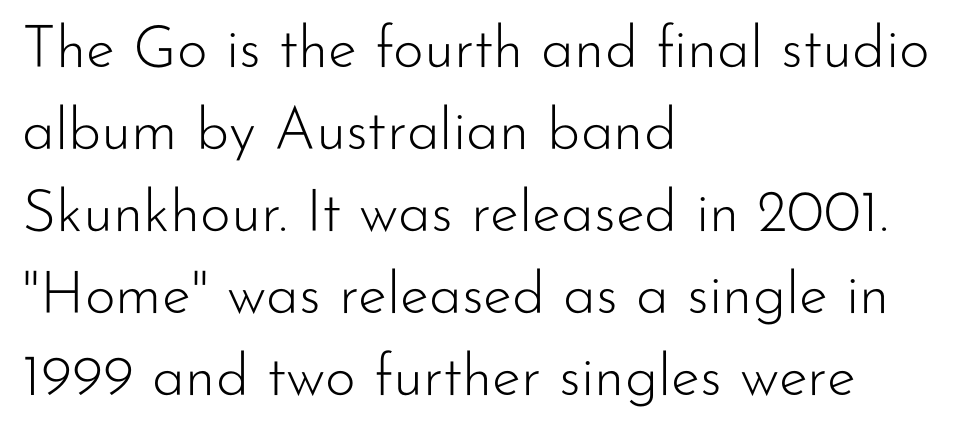
Q: Is the text bold? A: No.
Q: Is the text italic (slanted)? A: No, it is upright.
Q: Is the typeface a serif or a sans-serif typeface? A: Sans-serif.
Q: Is the text underlined? A: No.
Q: How is the paragraph aligned? A: Left-aligned.
Q: Is the spacing between letters normal or unusually wide? A: Normal.
Q: Is the spacing between lines tight, normal or loose? A: Normal.
Q: Width (condensed, normal, or wide)? A: Normal.
Q: Stroke contrast? A: Low.
Q: x-height? A: Small.
Q: Monospaced? A: No.
